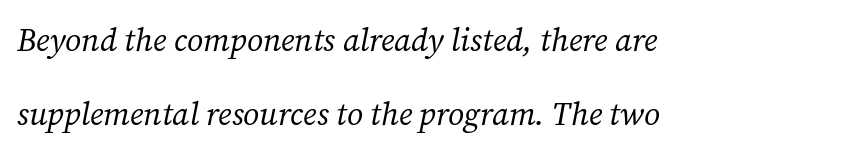
Q: Is the text bold? A: No.
Q: Is the text italic (slanted)? A: Yes, it leans right by about 12 degrees.
Q: Is the typeface a serif or a sans-serif typeface? A: Serif.
Q: Is the text underlined? A: No.
Q: How is the paragraph aligned? A: Left-aligned.
Q: Is the spacing between letters normal or unusually wide? A: Normal.
Q: Is the spacing between lines tight, normal or loose? A: Loose.
Q: Width (condensed, normal, or wide)? A: Normal.
Q: Stroke contrast? A: Medium.
Q: x-height? A: Medium.
Q: Monospaced? A: No.
